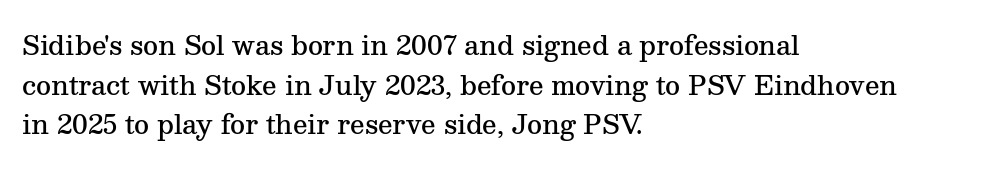
The image shows 26 px text type, upright; set left-aligned, normal line spacing (1.52x), normal letter spacing, not underlined.
